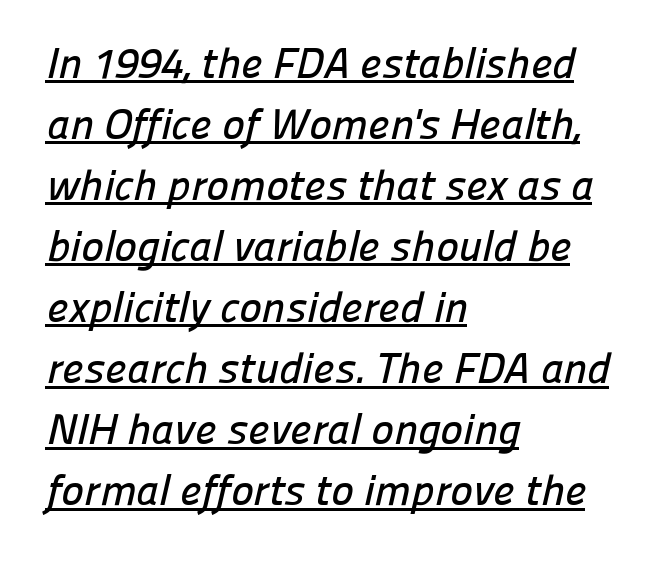
Underline: present. Words appear dense and cohesive because spacing is normal. What's the leading like? Ordinary, nothing unusual. The rendering anchors every line to the left-hand side. Varying glyph widths throughout — classic text-font behaviour.
